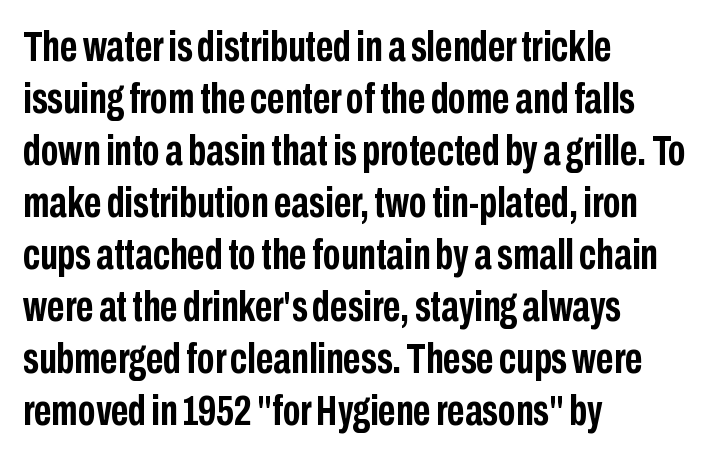
Q: Is the text bold? A: Yes.
Q: Is the text italic (slanted)? A: No, it is upright.
Q: Is the typeface a serif or a sans-serif typeface? A: Sans-serif.
Q: Is the text underlined? A: No.
Q: How is the paragraph aligned? A: Left-aligned.
Q: Is the spacing between letters normal or unusually wide? A: Normal.
Q: Width (condensed, normal, or wide)? A: Condensed.
Q: Stroke contrast? A: Low.
Q: x-height? A: Medium.
Q: Monospaced? A: No.
